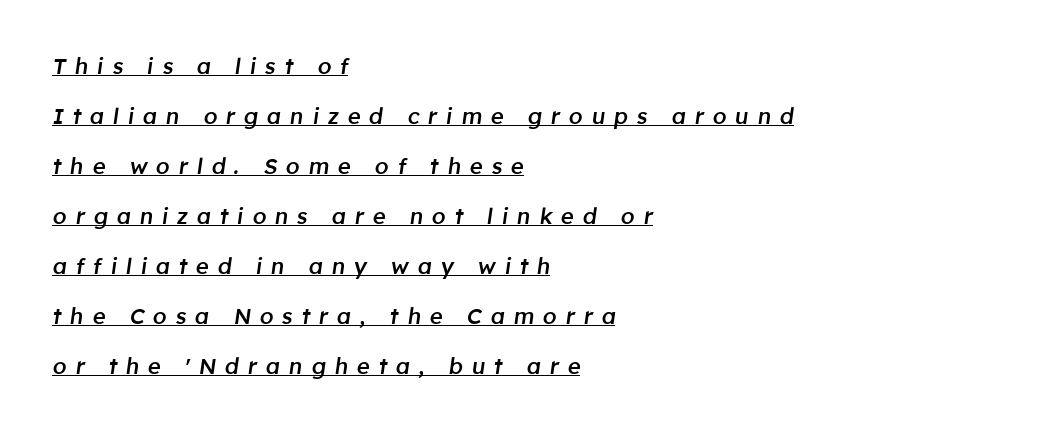
You could fit nearly another row in the gap between these rows. Underlining? Definitely there. Someone cranked the tracking dial way up on this one. Left-aligned paragraph, ragged on the right. In terms of posture, this sample is oblique.
